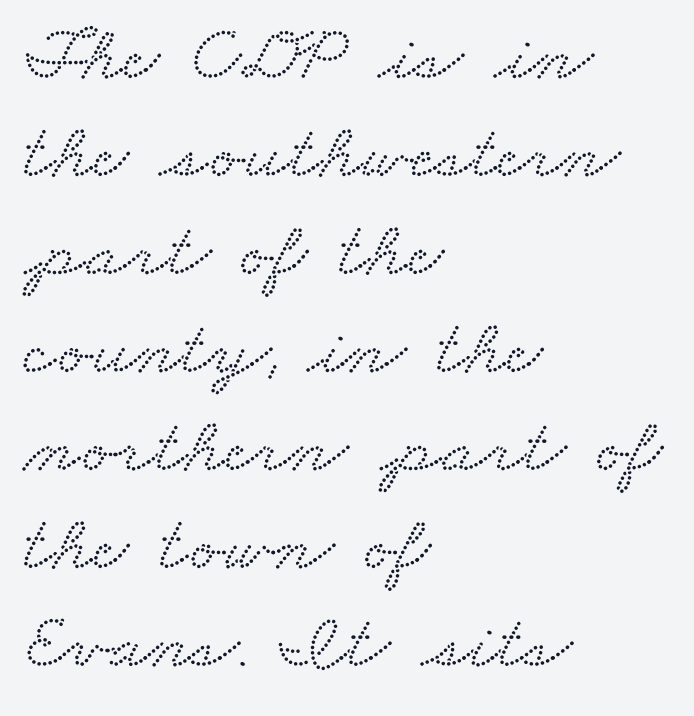
{"width": "wide", "stroke_contrast": "low", "x_height": "small", "monospaced": "no", "underline": "no", "align": "left", "line_spacing_ratio": 1.24, "letter_spacing": "normal", "letter_spacing_em": 0.0, "glyph_px": 79}
